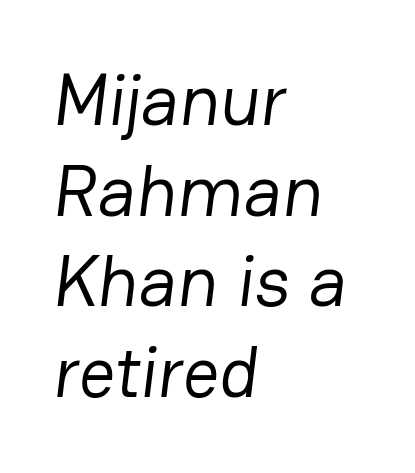
{"serif": "no", "bold": "no", "weight": "regular", "width": "normal", "stroke_contrast": "low", "x_height": "medium", "monospaced": "no", "underline": "no", "align": "left", "line_spacing": "normal", "line_spacing_ratio": 1.26, "letter_spacing": "normal", "letter_spacing_em": 0.0, "glyph_px": 72}
